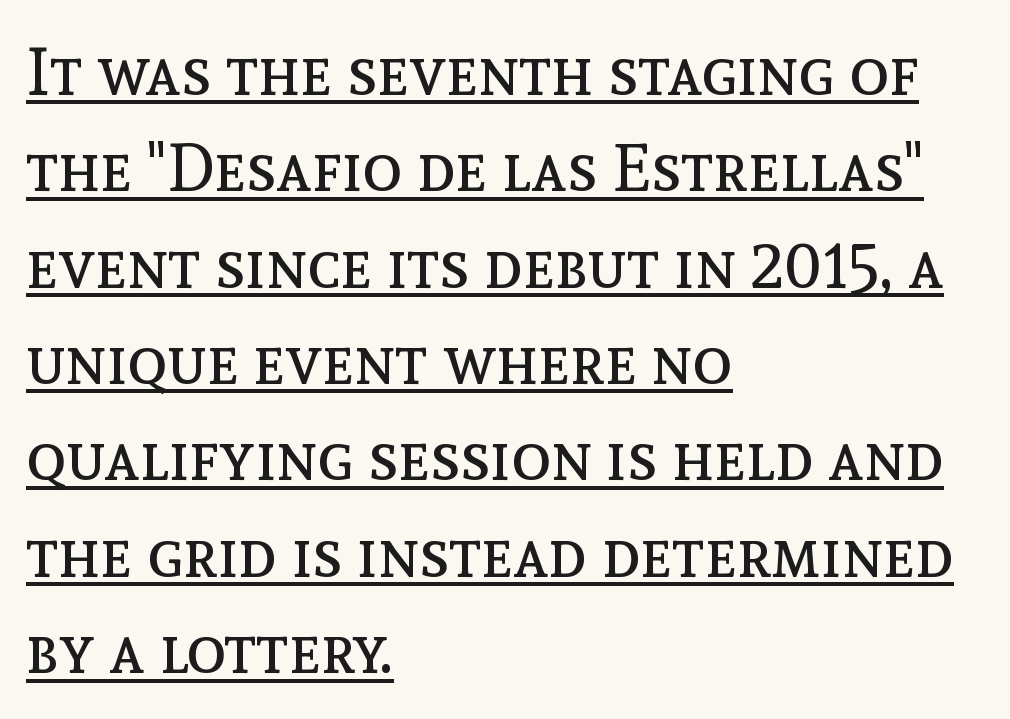
{"italic": "no", "bold": "no", "weight": "regular", "width": "normal", "x_height": "medium", "monospaced": "no", "underline": "yes", "align": "left", "line_spacing": "normal", "line_spacing_ratio": 1.46, "letter_spacing": "normal", "letter_spacing_em": 0.0, "glyph_px": 66}
